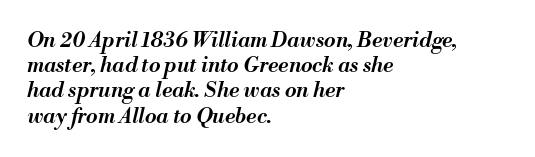
These lines keep a tight, regular rhythm from letter to letter. An italicized treatment has been applied to the whole sample. The ragged edge is on the right, which tells us the setting is flush left. Letters rest on an invisible, unmarked baseline.
